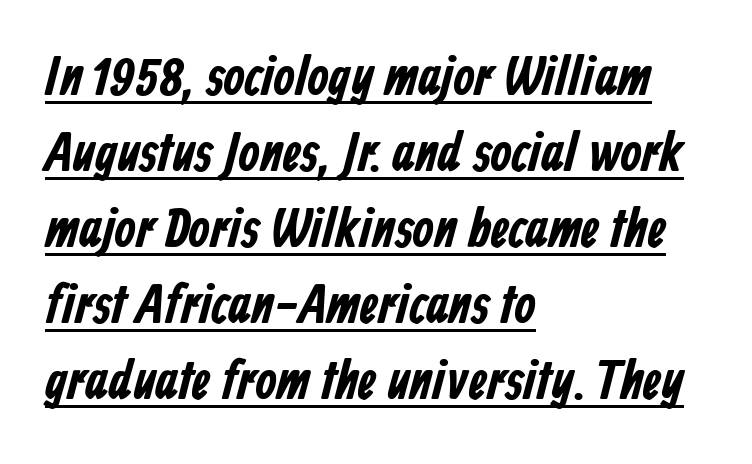
{"serif": "no", "bold": "yes", "weight": "bold", "width": "condensed", "stroke_contrast": "low", "x_height": "medium", "monospaced": "no", "underline": "yes", "align": "left", "line_spacing": "normal", "line_spacing_ratio": 1.38, "letter_spacing": "normal", "letter_spacing_em": 0.0, "glyph_px": 55}
